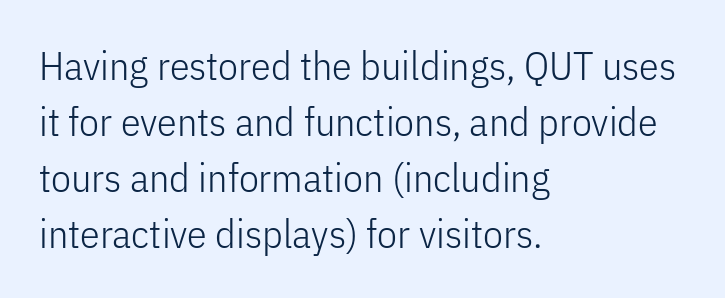
{"serif": "no", "italic": "no", "bold": "no", "weight": "light", "width": "condensed", "stroke_contrast": "low", "x_height": "medium", "monospaced": "no", "underline": "no", "align": "left", "line_spacing": "normal", "line_spacing_ratio": 1.4, "letter_spacing": "normal", "letter_spacing_em": 0.0, "glyph_px": 40}
